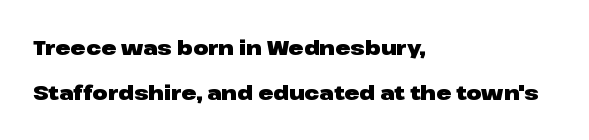
The image shows 20 px bold type, upright; set left-aligned, loose line spacing (2.26x), normal letter spacing, not underlined.
